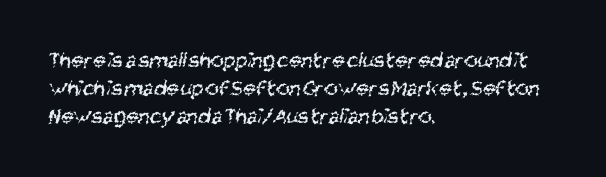
The image shows 23 px text type; set left-aligned, line spacing 1.22x, normal letter spacing, not underlined.
